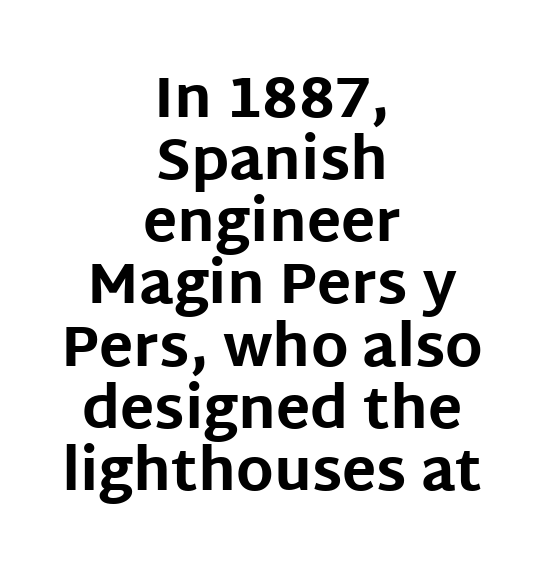
The image shows 57 px bold sans-serif type, upright; set centered, tight line spacing (1.09x), normal letter spacing, not underlined; low stroke contrast and a large x-height.
